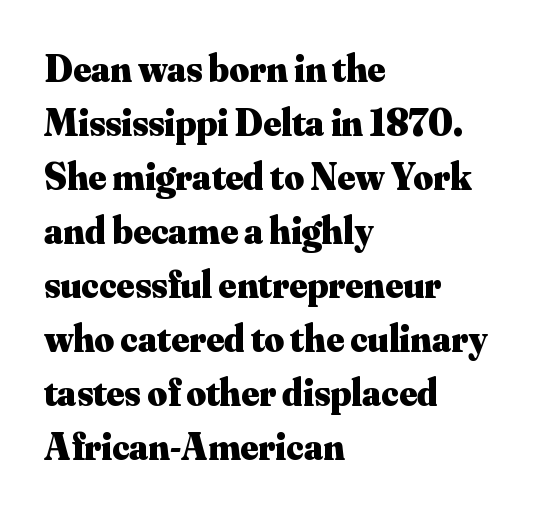
{"serif": "yes", "italic": "no", "bold": "yes", "weight": "heavy", "width": "normal", "stroke_contrast": "medium", "x_height": "small", "monospaced": "no", "underline": "no", "align": "left", "line_spacing": "normal", "line_spacing_ratio": 1.42, "letter_spacing": "normal", "letter_spacing_em": 0.0, "glyph_px": 38}
